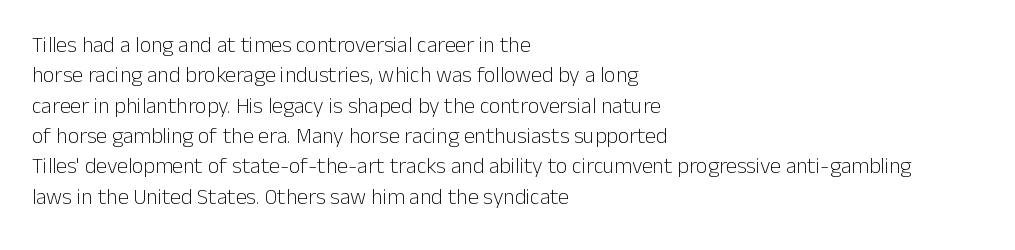
A quiet, ordinary-to-light weight characterises the typeface. The text block is weighted toward the left margin, trailing off unevenly rightward. This rendering leaves character spacing at its baseline value. Characters remain perfectly vertical along every line. The strip under each line holds only bare page.
